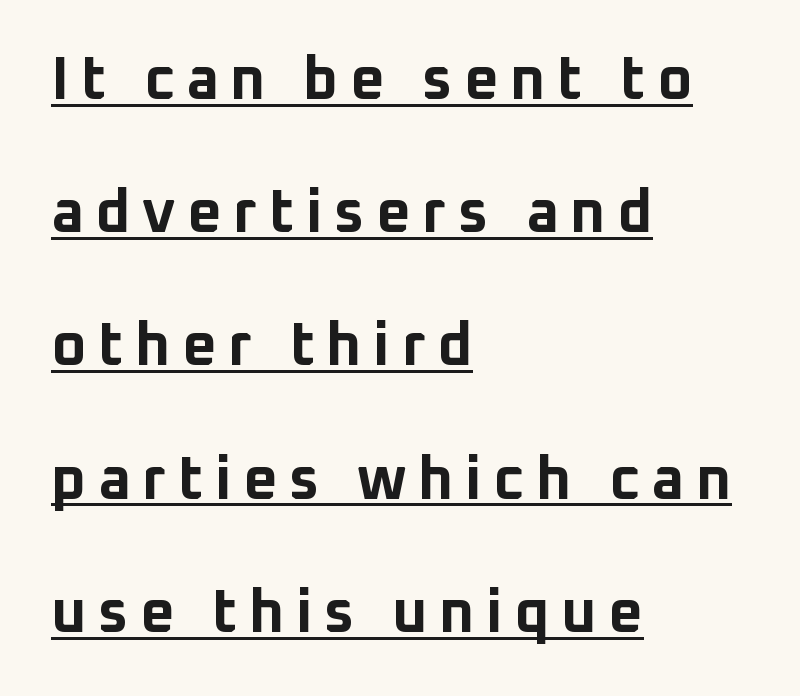
The image shows 60 px bold sans-serif type, upright; set left-aligned, loose line spacing (2.22x), underlined; low stroke contrast and a medium x-height.
